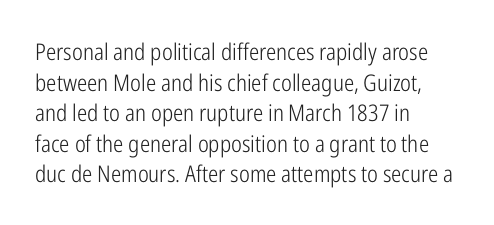
{"italic": "no", "bold": "no", "underline": "no", "align": "left", "line_spacing": "normal", "line_spacing_ratio": 1.33, "letter_spacing": "normal", "letter_spacing_em": 0.0, "glyph_px": 23}
